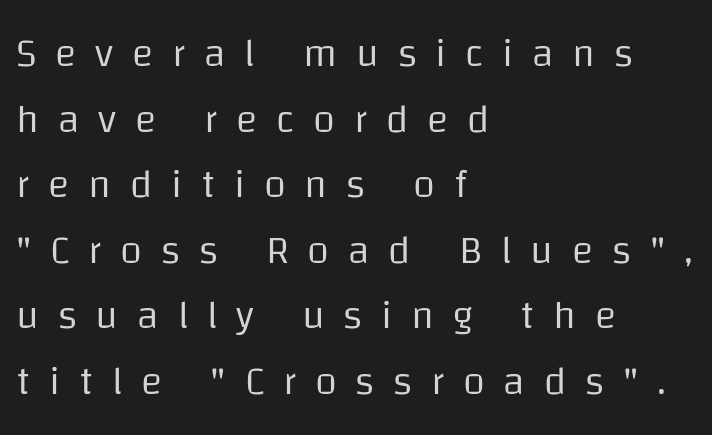
Q: Is the text bold? A: No.
Q: Is the text italic (slanted)? A: No, it is upright.
Q: Is the typeface a serif or a sans-serif typeface? A: Sans-serif.
Q: Is the text underlined? A: No.
Q: How is the paragraph aligned? A: Left-aligned.
Q: Is the spacing between letters normal or unusually wide? A: Unusually wide.
Q: Is the spacing between lines tight, normal or loose? A: Normal.
Q: Width (condensed, normal, or wide)? A: Normal.
Q: Stroke contrast? A: Low.
Q: x-height? A: Large.
Q: Monospaced? A: No.
